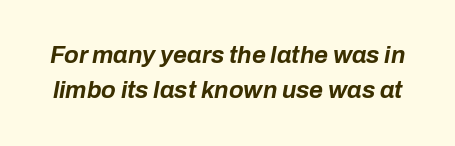
The image shows 24 px bold type, italic (leaning right); set normal line spacing (1.47x), normal letter spacing, not underlined.
